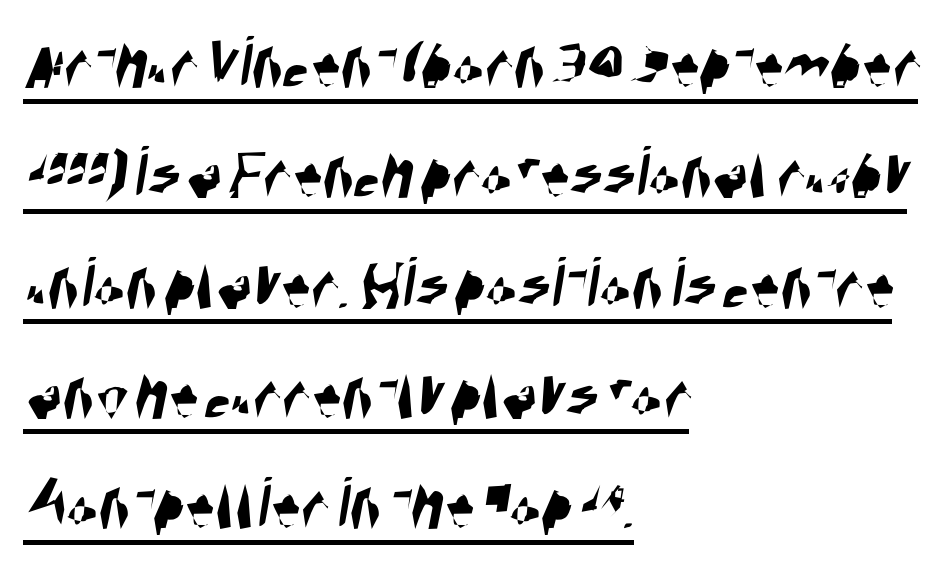
{"serif": "no", "width": "condensed", "stroke_contrast": "high", "x_height": "large", "monospaced": "no", "underline": "yes", "align": "left", "line_spacing": "normal", "line_spacing_ratio": 1.49, "letter_spacing": "normal", "letter_spacing_em": 0.0, "glyph_px": 74}
